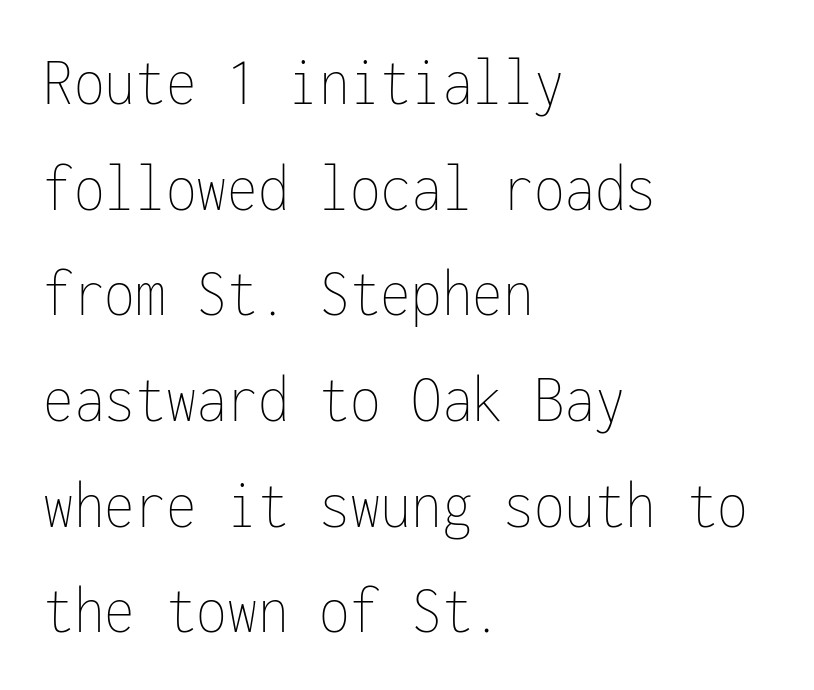
{"italic": "no", "bold": "no", "weight": "thin", "width": "condensed", "stroke_contrast": "low", "x_height": "medium", "monospaced": "yes", "underline": "no", "align": "left", "line_spacing": "normal", "line_spacing_ratio": 1.51, "letter_spacing": "normal", "letter_spacing_em": 0.0, "glyph_px": 70}
